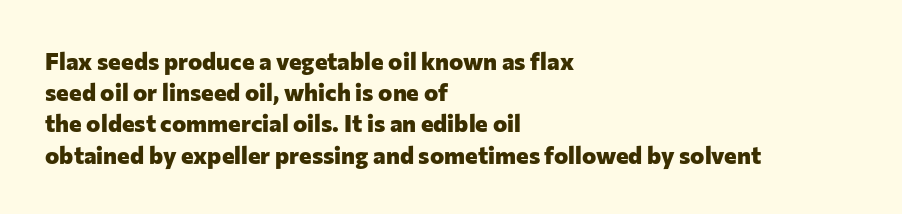
Every letter is thick-stroked: bold, no question. Line starts are locked; line ends wander. What's the leading like? Ordinary, nothing unusual. Glance below the letters and you will spot only blank space.
